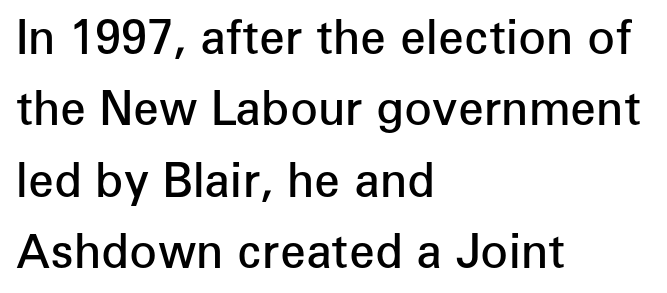
Q: Is the text bold? A: Semi-bold.
Q: Is the text italic (slanted)? A: No, it is upright.
Q: Is the typeface a serif or a sans-serif typeface? A: Sans-serif.
Q: Is the text underlined? A: No.
Q: How is the paragraph aligned? A: Left-aligned.
Q: Is the spacing between letters normal or unusually wide? A: Normal.
Q: Is the spacing between lines tight, normal or loose? A: Normal.
Q: Width (condensed, normal, or wide)? A: Normal.
Q: Stroke contrast? A: Low.
Q: x-height? A: Medium.
Q: Monospaced? A: No.
